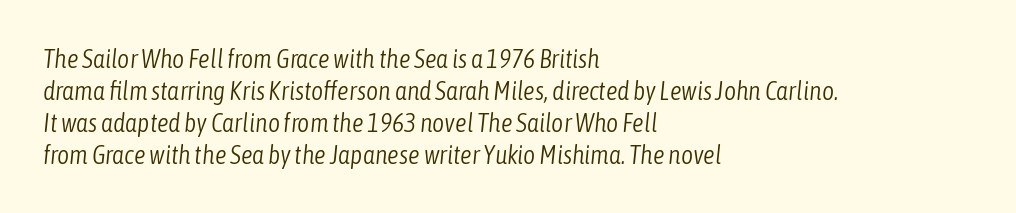
Q: Is the text bold? A: No.
Q: Is the text italic (slanted)? A: Yes, it leans right by about 6 degrees.
Q: Is the text underlined? A: No.
Q: How is the paragraph aligned? A: Left-aligned.
Q: Is the spacing between letters normal or unusually wide? A: Normal.
